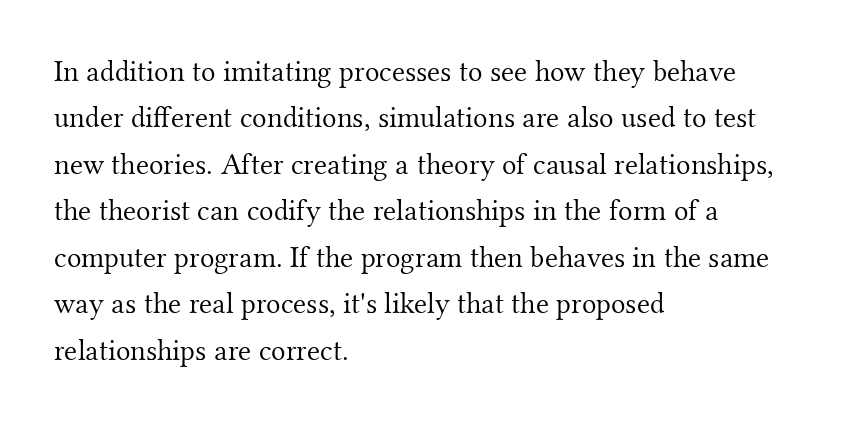
Words appear dense and cohesive because spacing is normal. Is the type heavy? It reads as light-to-regular instead. The lettering stays uniformly vertical, giving the passage a roman look. A bare baseline throughout the passage. These lines are composed in type with serifs.
